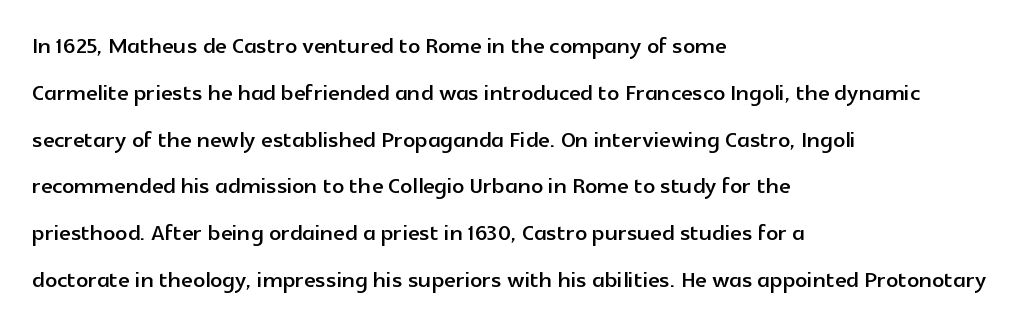
The image shows 30 px sans-serif type, upright; set left-aligned, normal line spacing (1.56x), normal letter spacing, not underlined; a medium x-height.
